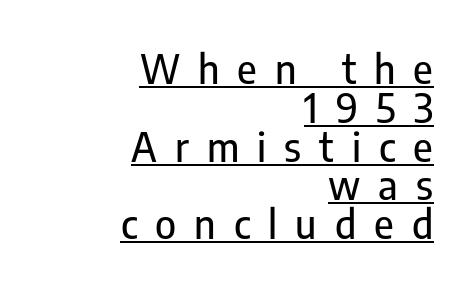
Q: Is the text italic (slanted)? A: No, it is upright.
Q: Is the typeface a serif or a sans-serif typeface? A: Sans-serif.
Q: Is the text underlined? A: Yes.
Q: How is the paragraph aligned? A: Right-aligned.
Q: Is the spacing between letters normal or unusually wide? A: Unusually wide.
Q: Is the spacing between lines tight, normal or loose? A: Tight.
Q: Width (condensed, normal, or wide)? A: Condensed.
Q: Stroke contrast? A: Low.
Q: x-height? A: Medium.
Q: Monospaced? A: No.
